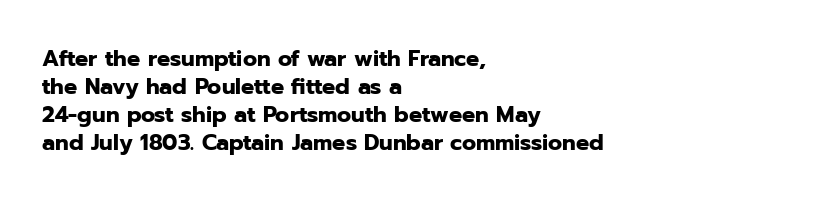
{"italic": "no", "bold": "yes", "underline": "no", "align": "left", "line_spacing": "normal", "line_spacing_ratio": 1.27, "letter_spacing": "normal", "letter_spacing_em": 0.0, "glyph_px": 22}
